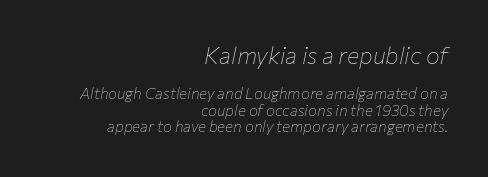
Q: Is the text bold? A: No.
Q: Is the text italic (slanted)? A: Yes, it leans right by about 12 degrees.
Q: Is the text underlined? A: No.
Q: How is the paragraph aligned? A: Right-aligned.
Q: Is the spacing between letters normal or unusually wide? A: Normal.
Q: Is the spacing between lines tight, normal or loose? A: Tight.
Q: Which block of text is set in a larger size, the first (top) or the second (bottom)? A: The first (top) one.
